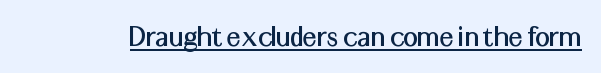
The sample's only ornament is a line tracing under the words. Does the type have serifs? No, each stem ends abruptly. The line texture is even and compact thanks to regular tracking. Ordinary non-slanted type is in use. The letters advance in unequal steps, a hallmark of proportional type.
